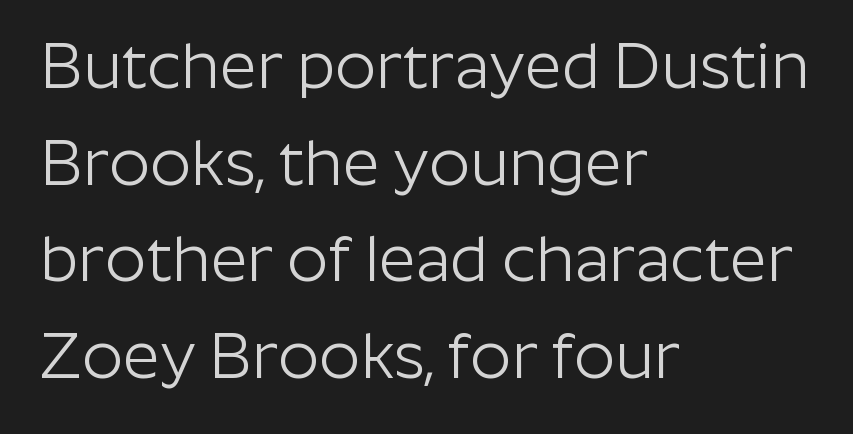
{"serif": "no", "italic": "no", "bold": "no", "weight": "light", "width": "normal", "stroke_contrast": "low", "x_height": "medium", "monospaced": "no", "underline": "no", "align": "left", "line_spacing": "normal", "line_spacing_ratio": 1.51, "letter_spacing": "normal", "letter_spacing_em": 0.0, "glyph_px": 64}
